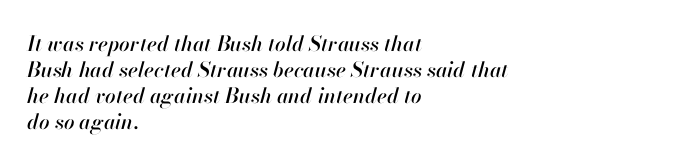
Descender tails drop into unmarked territory. The passage shown leans; its letterforms are oblique. Standard letterfit; no display-style spreading of the glyphs. Teacher's note: observe the even left margin — that is flush-left alignment.
